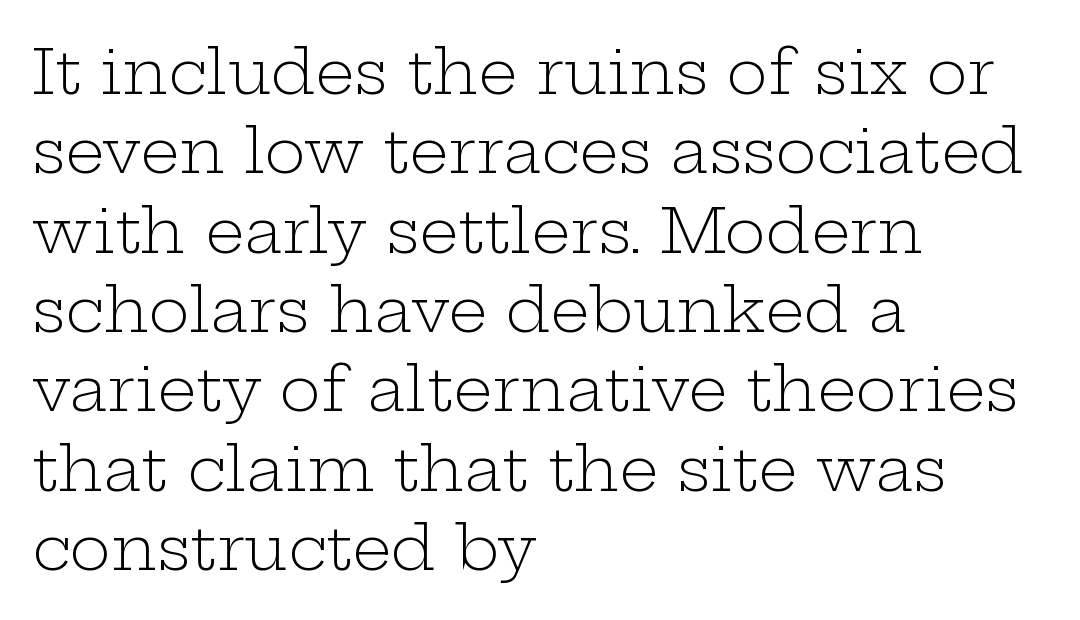
{"serif": "yes", "italic": "no", "bold": "no", "weight": "light", "width": "wide", "stroke_contrast": "low", "x_height": "medium", "monospaced": "no", "underline": "no", "align": "left", "line_spacing": "normal", "line_spacing_ratio": 1.28, "letter_spacing": "normal", "letter_spacing_em": 0.0, "glyph_px": 62}
